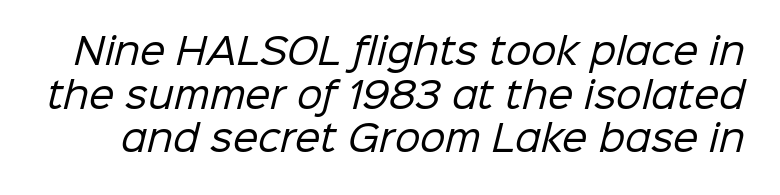
Descender tails drop into unmarked territory. The passage shown has conventional tracking throughout. The letters advance in unequal steps, a hallmark of proportional type. Summary of weight: not heavy and not bold. Classification — sans serif.
